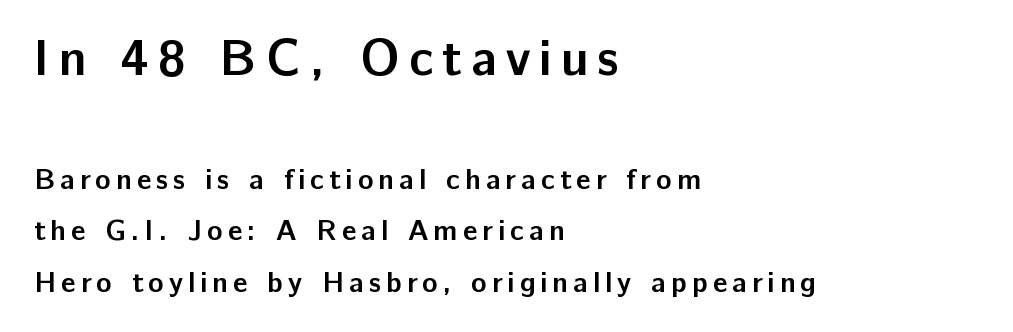
The image shows 51 px semibold sans-serif type, upright; set left-aligned, line spacing 1.77x, not underlined; the first (top) block is 1.76x larger; low stroke contrast and a medium x-height.
